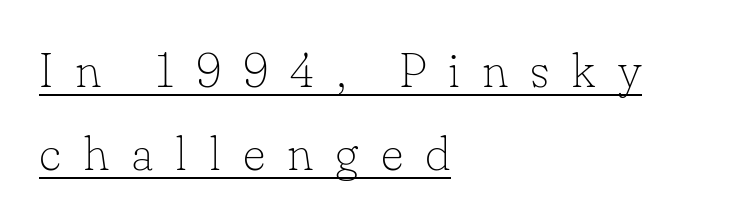
The image shows 49 px thin serif type, upright; set left-aligned, normal line spacing (1.7x), unusually wide letter spacing (+0.45 em), underlined; low stroke contrast and a small x-height.
